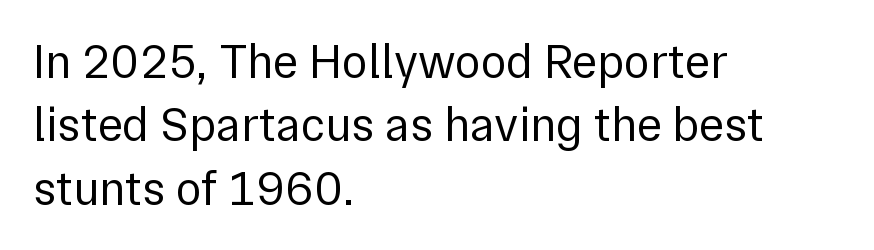
The image shows 48 px regular-weight sans-serif type, upright; set left-aligned, normal line spacing (1.32x), normal letter spacing, not underlined; a medium x-height.
